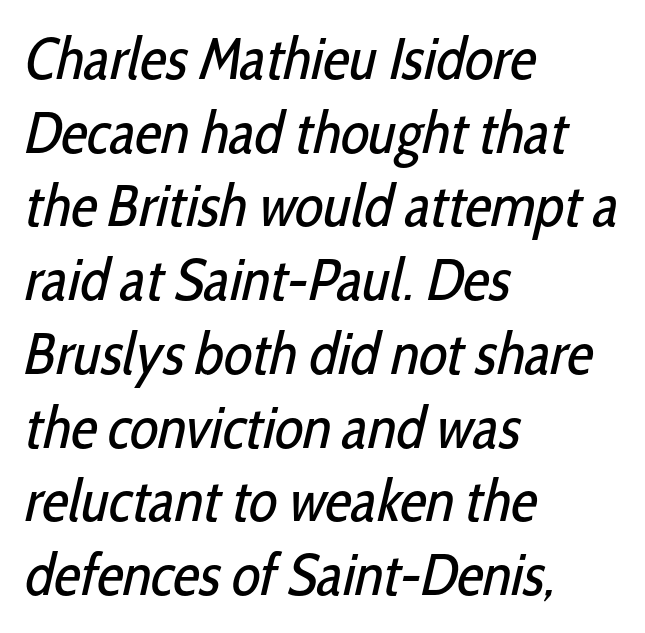
Q: Is the text bold? A: No.
Q: Is the typeface a serif or a sans-serif typeface? A: Sans-serif.
Q: Is the text underlined? A: No.
Q: How is the paragraph aligned? A: Left-aligned.
Q: Is the spacing between letters normal or unusually wide? A: Normal.
Q: Is the spacing between lines tight, normal or loose? A: Normal.
Q: Width (condensed, normal, or wide)? A: Condensed.
Q: Stroke contrast? A: Low.
Q: x-height? A: Medium.
Q: Monospaced? A: No.
